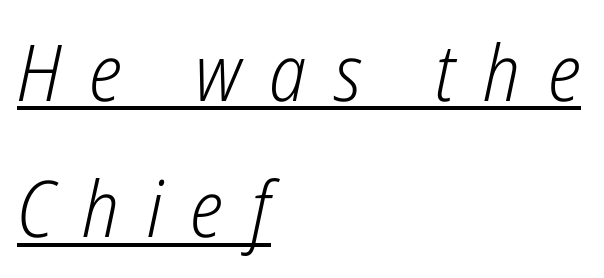
Q: Is the text bold? A: No.
Q: Is the text italic (slanted)? A: Yes, it leans right by about 12 degrees.
Q: Is the text underlined? A: Yes.
Q: How is the paragraph aligned? A: Left-aligned.
Q: Is the spacing between letters normal or unusually wide? A: Unusually wide.
Q: Width (condensed, normal, or wide)? A: Condensed.
Q: Stroke contrast? A: Low.
Q: x-height? A: Medium.
Q: Monospaced? A: No.
